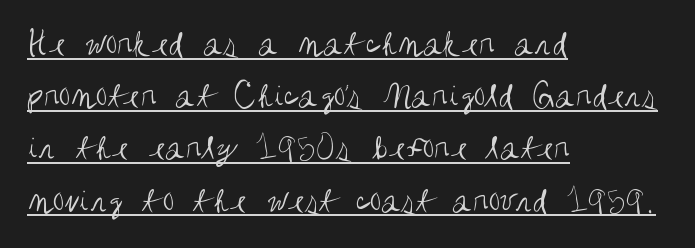
Varying glyph widths throughout — classic text-font behaviour. Weight: not bold — regular or lighter. Short note: letters normally spaced. Successive baselines arrive at the customary interval.
